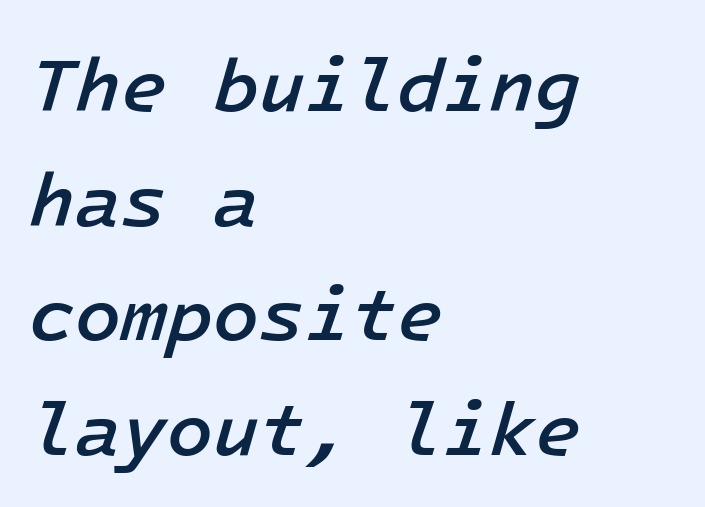
Q: Is the text bold? A: Semi-bold.
Q: Is the text italic (slanted)? A: Yes, it leans right by about 16 degrees.
Q: Is the text underlined? A: No.
Q: How is the paragraph aligned? A: Left-aligned.
Q: Is the spacing between letters normal or unusually wide? A: Normal.
Q: Is the spacing between lines tight, normal or loose? A: Normal.
Q: Width (condensed, normal, or wide)? A: Normal.
Q: Stroke contrast? A: Low.
Q: x-height? A: Medium.
